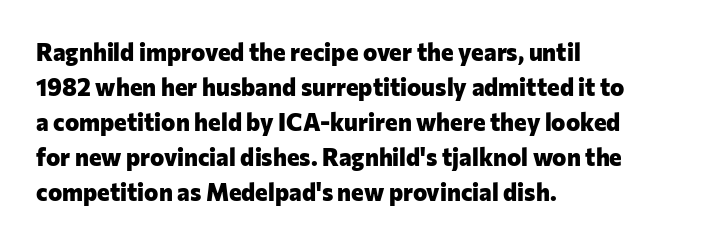
A classic flush-left, rag-right setting is used for this passage. The strokes are fattened all the way to bold. Plain, unruled lines of type. Tracking value appears to be zero — textbook default spacing.
